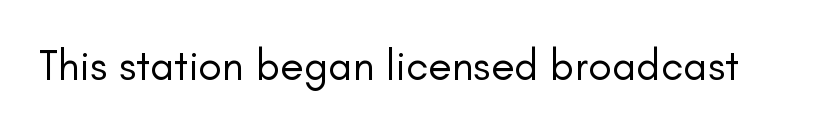
Inter-character spacing is left at the font's built-in metrics. Stem width sits at or under what a default text font uses. Character widths vary here, with narrow letters taking less room than wide ones. The axis of the letterforms is exactly vertical. Nope, no serifs anywhere on these letters. A clean baseline with only descenders dipping below it.
